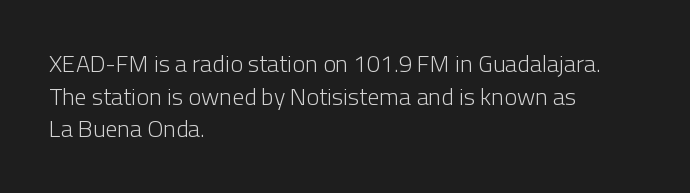
Q: Is the text bold? A: No.
Q: Is the text italic (slanted)? A: No, it is upright.
Q: Is the text underlined? A: No.
Q: How is the paragraph aligned? A: Left-aligned.
Q: Is the spacing between letters normal or unusually wide? A: Normal.
Q: Is the spacing between lines tight, normal or loose? A: Normal.
